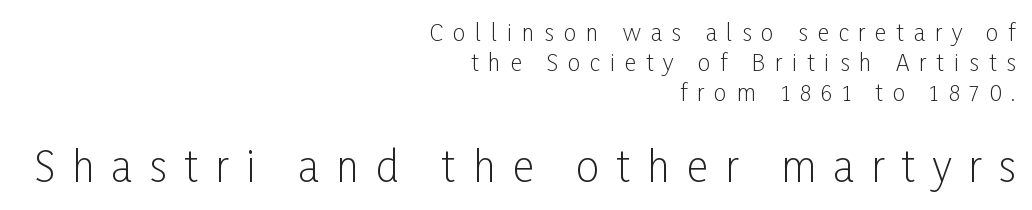
{"serif": "no", "italic": "no", "bold": "no", "weight": "light", "width": "condensed", "stroke_contrast": "low", "x_height": "medium", "monospaced": "no", "underline": "no", "align": "right", "line_spacing": "normal", "line_spacing_ratio": 1.3, "letter_spacing": "wide", "letter_spacing_em": 0.42, "larger_block": "second", "size_ratio": 1.78, "glyph_px": 41}
